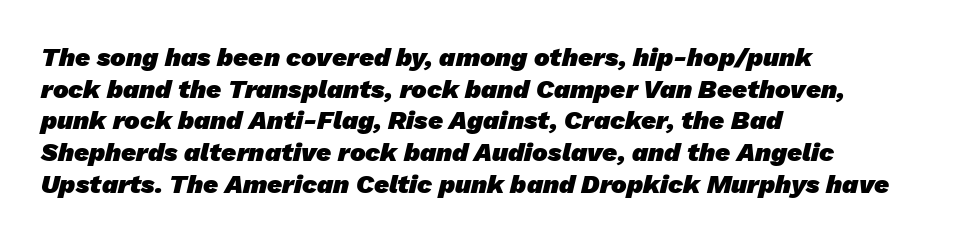
Q: Is the text bold? A: Yes.
Q: Is the text underlined? A: No.
Q: How is the paragraph aligned? A: Left-aligned.
Q: Is the spacing between letters normal or unusually wide? A: Normal.
